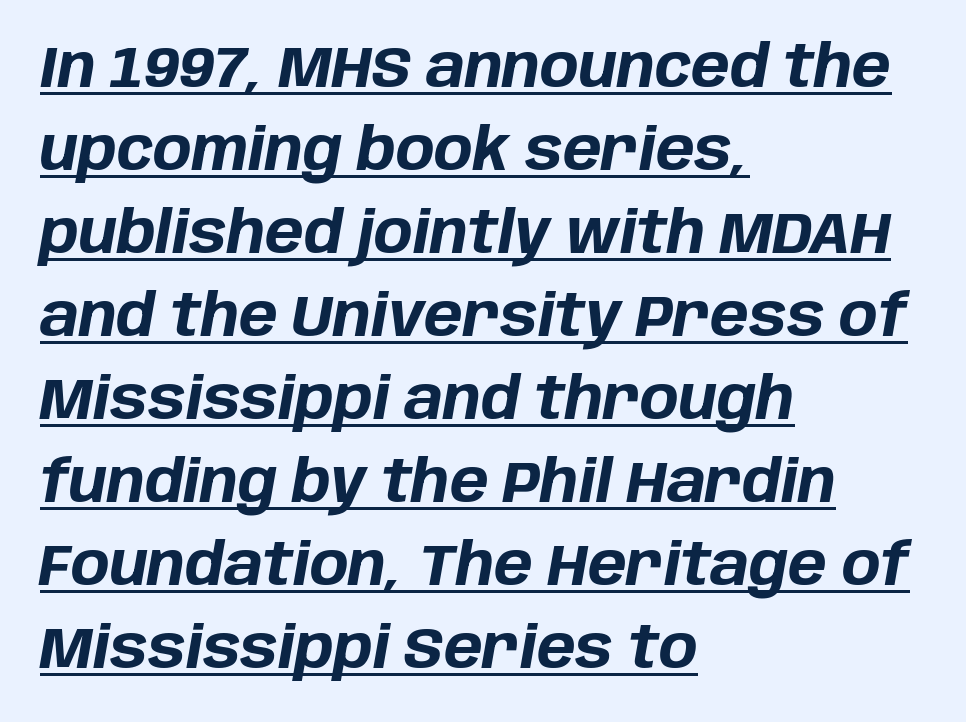
The image shows 58 px bold type, italic (leaning right); set left-aligned, normal line spacing (1.43x), normal letter spacing, underlined; low stroke contrast and a large x-height.
